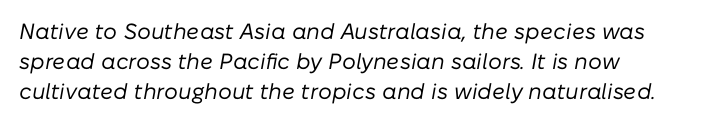
The image shows 22 px text type, italic (leaning right); set normal line spacing (1.36x), normal letter spacing, not underlined.
